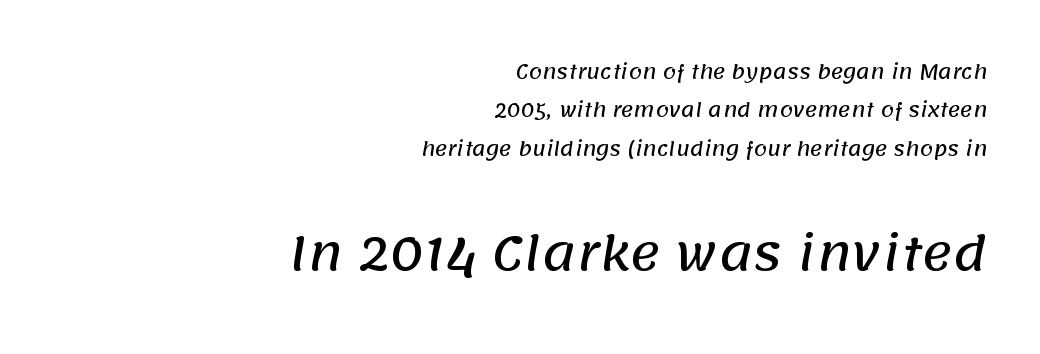
Q: Is the typeface a serif or a sans-serif typeface? A: Sans-serif.
Q: Is the text underlined? A: No.
Q: How is the paragraph aligned? A: Right-aligned.
Q: Is the spacing between letters normal or unusually wide? A: Normal.
Q: Is the spacing between lines tight, normal or loose? A: Loose.
Q: Which block of text is set in a larger size, the first (top) or the second (bottom)? A: The second (bottom) one.
Q: Width (condensed, normal, or wide)? A: Normal.
Q: Stroke contrast? A: Low.
Q: x-height? A: Large.
Q: Monospaced? A: No.
